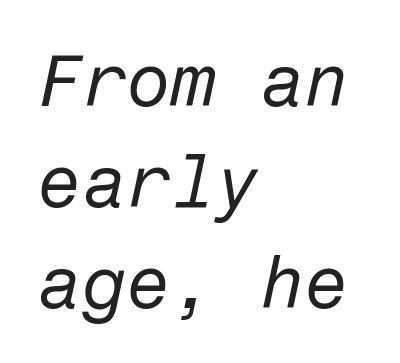
In CSS terms this would be text-align: left. Type without underlining. The passage shown is not bold in any degree. The gaps between neighbouring characters are ordinary and unremarkable. A typesetter would call this leading conventional body-copy spacing. Posture: slanted.
